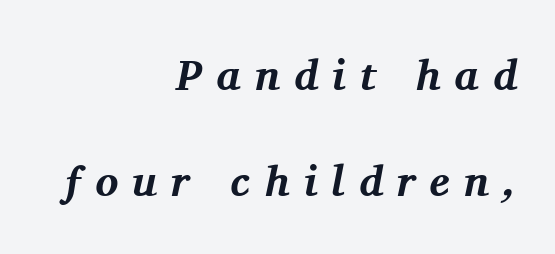
The image shows 43 px bold serif type, italic (leaning right); set right-aligned, loose line spacing (2.47x), unusually wide letter spacing (+0.33 em), not underlined; medium stroke contrast and a medium x-height.
